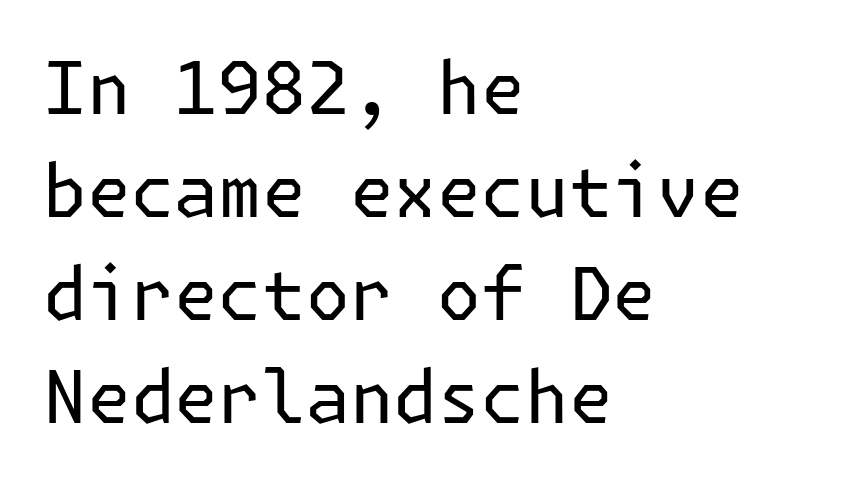
{"serif": "no", "italic": "no", "bold": "no", "weight": "regular", "width": "normal", "stroke_contrast": "low", "x_height": "medium", "underline": "no", "align": "left", "line_spacing": "normal", "line_spacing_ratio": 1.41, "letter_spacing": "normal", "letter_spacing_em": 0.0, "glyph_px": 73}
